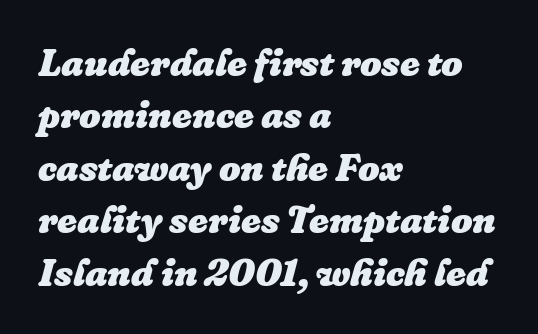
The image shows 38 px heavy type, italic (leaning right); set left-aligned, normal line spacing (1.38x), normal letter spacing, not underlined; low stroke contrast and a medium x-height.
